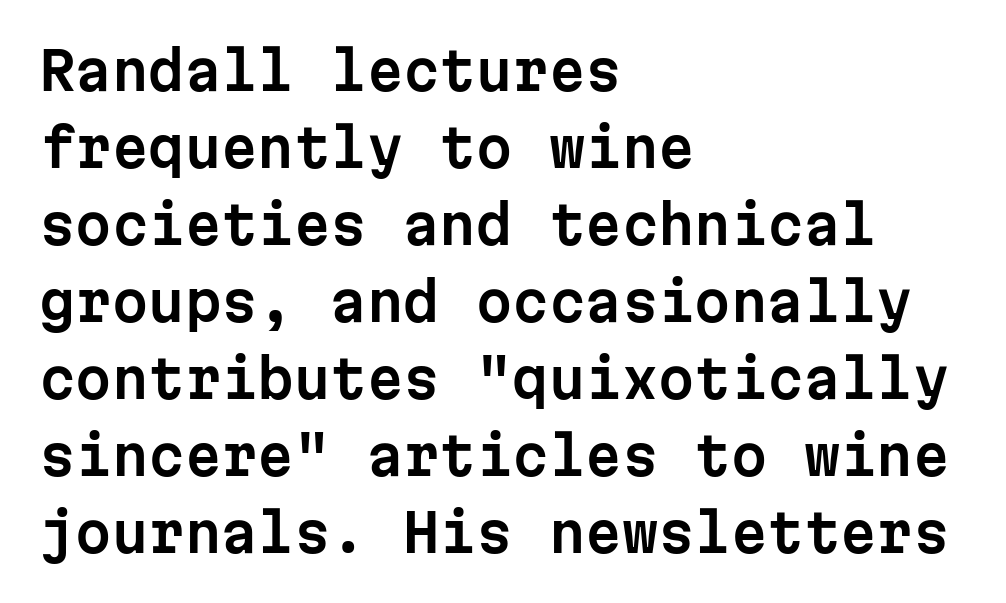
Beneath every word, the page is bare. Each word holds together tightly as a unit, with standard inter-letter gaps. Quick note: interline space is typical. This sample uses an upright cut, with every glyph sitting square on the baseline. Compared with a centered layout, this one pins lines to the left instead.
